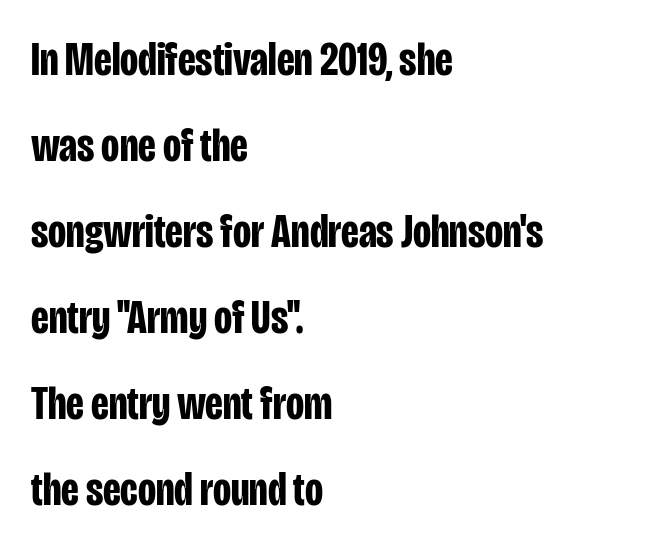
Q: Is the text bold? A: Yes.
Q: Is the text italic (slanted)? A: No, it is upright.
Q: Is the typeface a serif or a sans-serif typeface? A: Sans-serif.
Q: Is the text underlined? A: No.
Q: How is the paragraph aligned? A: Left-aligned.
Q: Is the spacing between letters normal or unusually wide? A: Normal.
Q: Width (condensed, normal, or wide)? A: Condensed.
Q: Stroke contrast? A: Low.
Q: x-height? A: Large.
Q: Monospaced? A: No.
